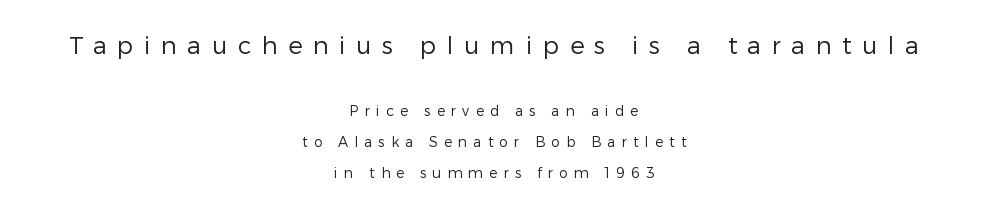
Q: Is the text bold? A: No.
Q: Is the text italic (slanted)? A: No, it is upright.
Q: Is the text underlined? A: No.
Q: How is the paragraph aligned? A: Centered.
Q: Is the spacing between letters normal or unusually wide? A: Unusually wide.
Q: Is the spacing between lines tight, normal or loose? A: Loose.
Q: Which block of text is set in a larger size, the first (top) or the second (bottom)? A: The first (top) one.
